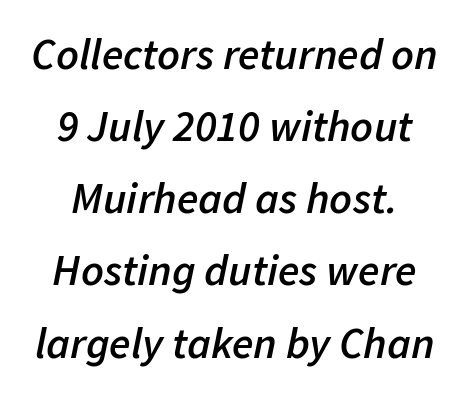
The baseline area is clear. A semibold gives these letters moderate extra thickness, short of bold. The leading is moderate, giving the passage an even texture. There is no visible air inserted between adjacent glyphs. Rendered with sloped, italic letterforms. The paragraph has two soft edges and a firm central axis.
